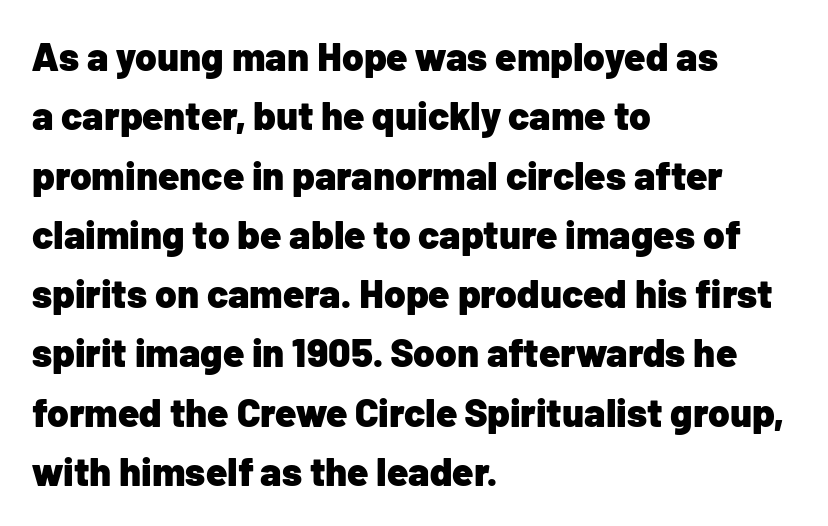
The image shows 39 px heavy sans-serif type, upright; set left-aligned, normal line spacing (1.52x), normal letter spacing, not underlined; low stroke contrast and a medium x-height.
